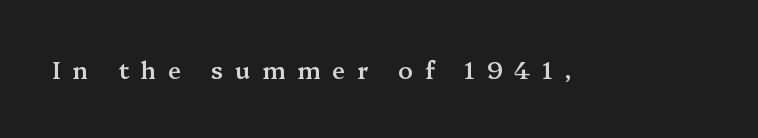
Q: Is the text bold? A: Semi-bold.
Q: Is the text italic (slanted)? A: No, it is upright.
Q: Is the text underlined? A: No.
Q: Is the spacing between letters normal or unusually wide? A: Unusually wide.
